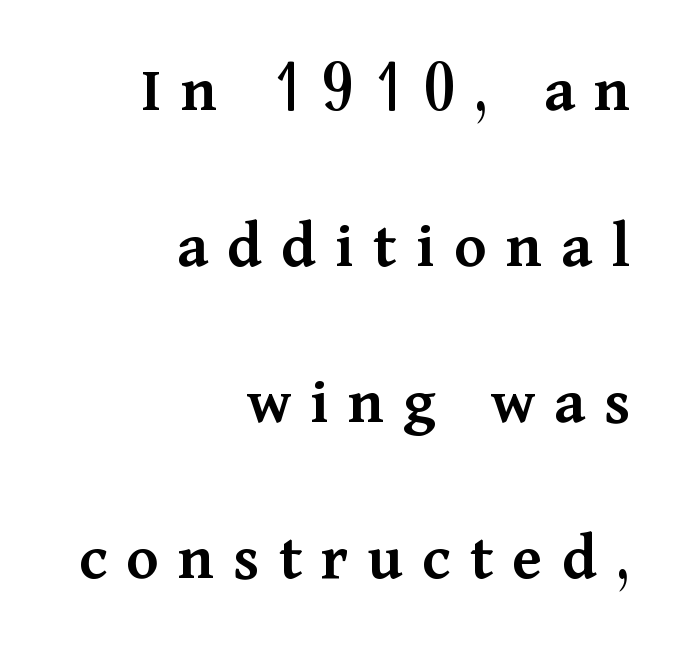
Type style note: has serifs. In terms of letterspacing, this is a distinctly airy, spread setting. The lines in this sample share a right terminus and differ only in where they begin. A semibold gives these letters moderate extra thickness, short of bold. How would I describe the line gaps? Wide and relaxed. Is there any slant? The stems are plumb.
